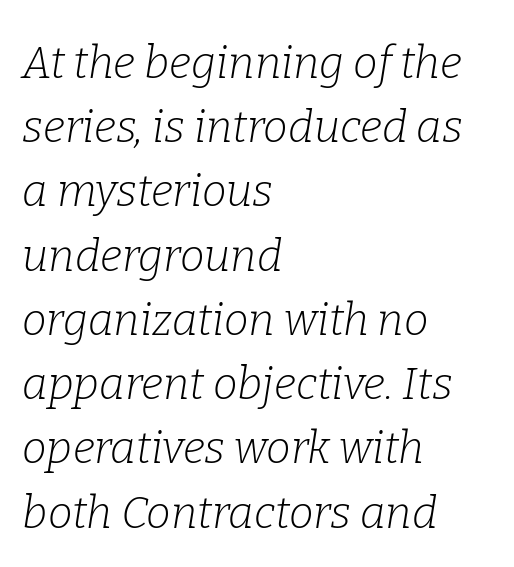
Q: Is the text bold? A: No.
Q: Is the text italic (slanted)? A: Yes, it leans right by about 9 degrees.
Q: Is the typeface a serif or a sans-serif typeface? A: Serif.
Q: Is the text underlined? A: No.
Q: How is the paragraph aligned? A: Left-aligned.
Q: Is the spacing between letters normal or unusually wide? A: Normal.
Q: Is the spacing between lines tight, normal or loose? A: Normal.
Q: Width (condensed, normal, or wide)? A: Normal.
Q: Stroke contrast? A: Low.
Q: x-height? A: Medium.
Q: Monospaced? A: No.
